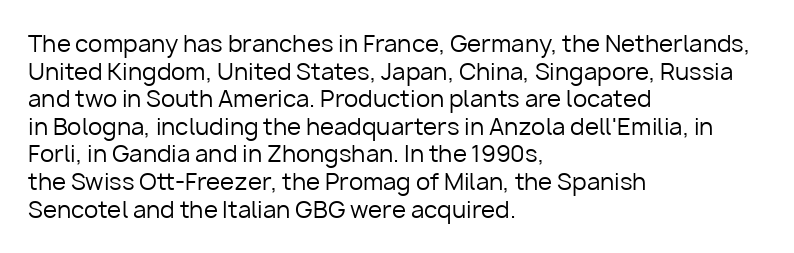
Unlike italic type, these characters show no tilt at all. The string is rendered with underlining switched off. The lines are quadded left. Tracking here is standard; glyphs follow each other at the usual distance. The letters look calm and open, with moderate or lighter stems.
